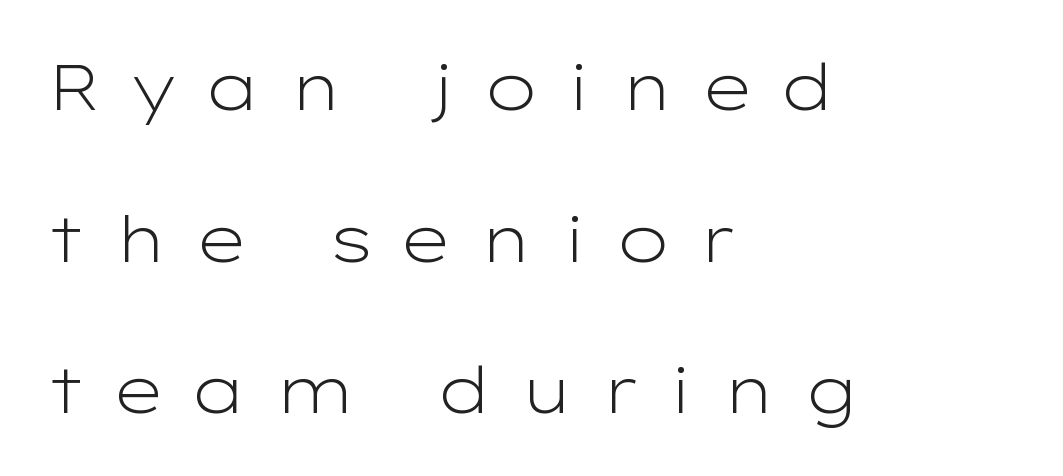
The image shows 64 px light, wide sans-serif type, upright; set left-aligned, loose line spacing (2.37x), unusually wide letter spacing (+0.4 em), not underlined; low stroke contrast and a medium x-height.
